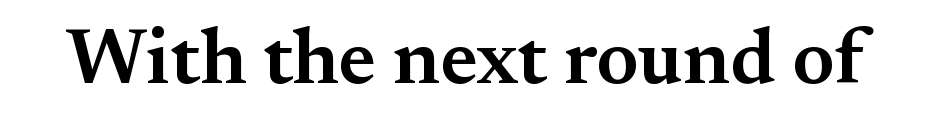
Spacing verdict: proportional, widths tailored to each character. A bit beefed up — I'd call it semibold rather than bold. This is serif lettering, the kind often seen in printed books. Here the glyphs are tracked normally, forming tight word shapes.
